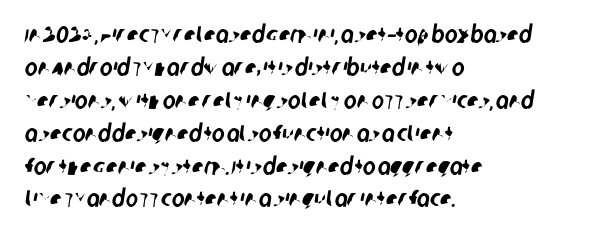
The image shows 24 px text type; set left-aligned, normal line spacing (1.37x), normal letter spacing, not underlined.
